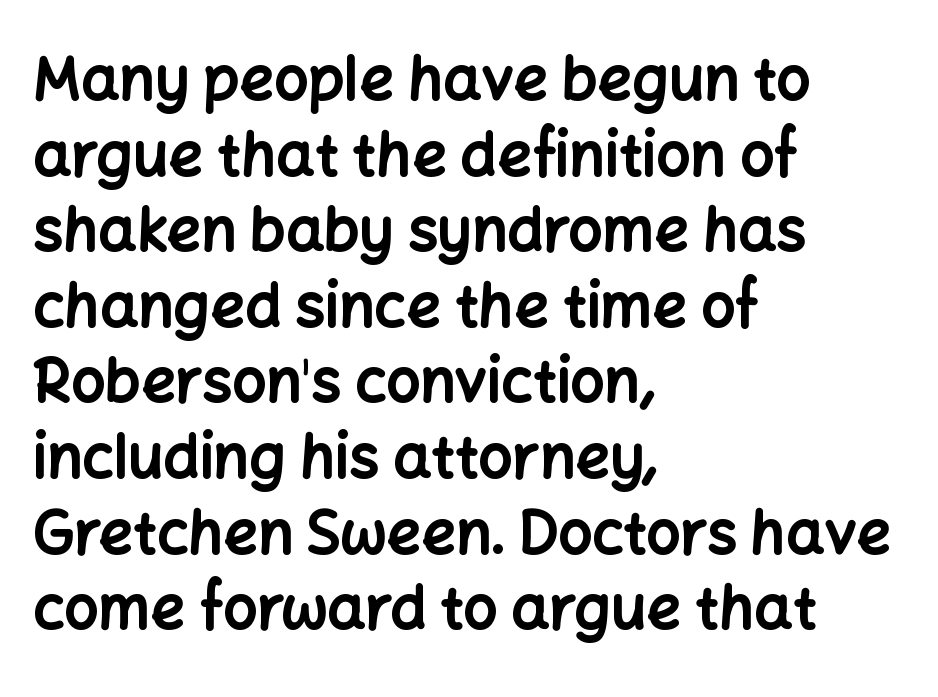
{"serif": "no", "italic": "no", "bold": "yes", "weight": "bold", "width": "normal", "stroke_contrast": "low", "x_height": "medium", "monospaced": "no", "underline": "no", "align": "left", "line_spacing": "normal", "line_spacing_ratio": 1.26, "letter_spacing": "normal", "letter_spacing_em": 0.0, "glyph_px": 60}
